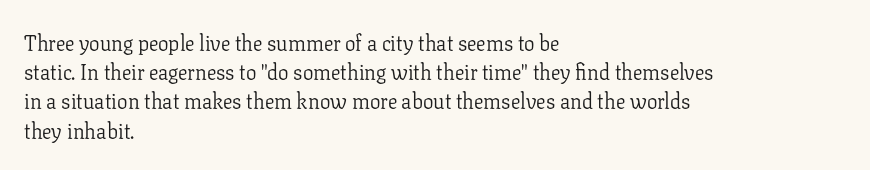
Q: Is the text bold? A: No.
Q: Is the text italic (slanted)? A: No, it is upright.
Q: Is the text underlined? A: No.
Q: How is the paragraph aligned? A: Left-aligned.
Q: Is the spacing between letters normal or unusually wide? A: Normal.
Q: Is the spacing between lines tight, normal or loose? A: Normal.
